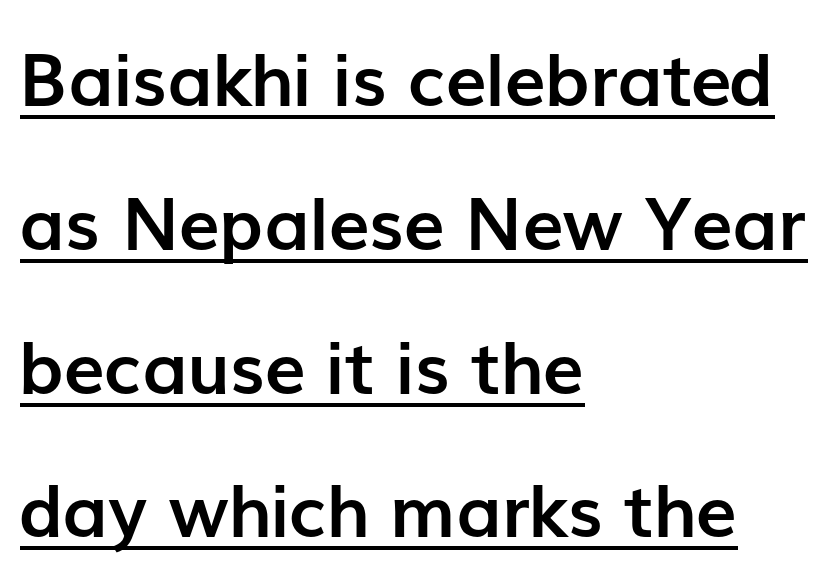
Letterform terminals end flat and unadorned throughout the passage. What weight is shown? A full bold with thick strokes. The lines are spread far apart with generous leading. The typesetter has applied underlining to the passage shown. The paragraph has a hard left edge and a soft right edge. Character widths vary here, with narrow letters taking less room than wide ones.
